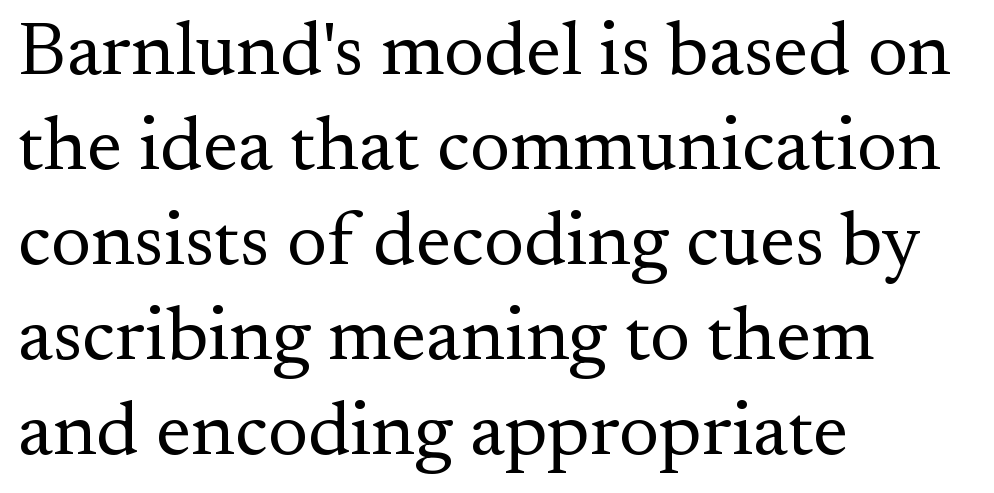
The gap between lines stays unmarked. The rendering anchors every line to the left-hand side. Leading matches the norm, producing a regular column. You could not count columns in this text — the font is proportionally spaced.
